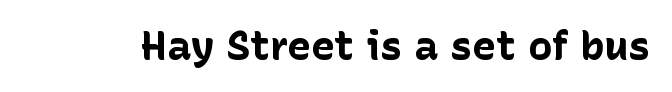
{"serif": "no", "italic": "no", "bold": "yes", "weight": "bold", "width": "normal", "stroke_contrast": "low", "x_height": "medium", "monospaced": "no", "underline": "no", "letter_spacing": "normal", "letter_spacing_em": 0.0, "glyph_px": 40}
